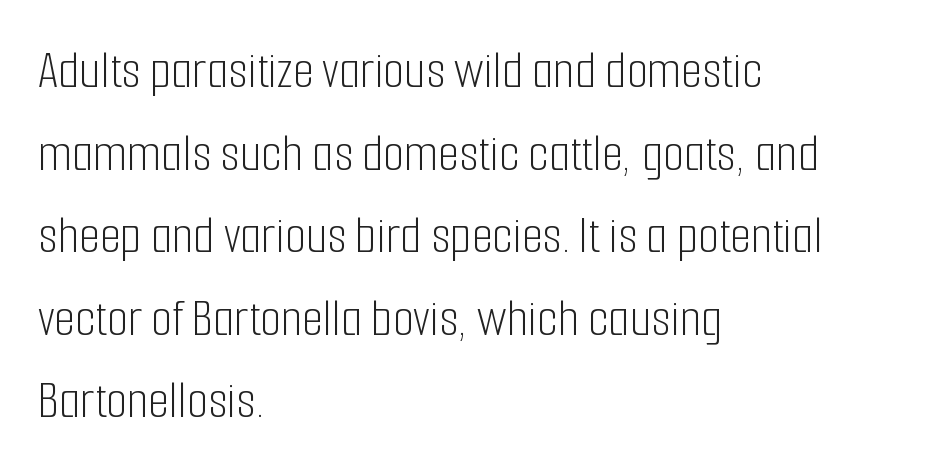
The image shows 54 px light, condensed sans-serif type, upright; set left-aligned, normal line spacing (1.53x), normal letter spacing, not underlined; low stroke contrast and a medium x-height.
